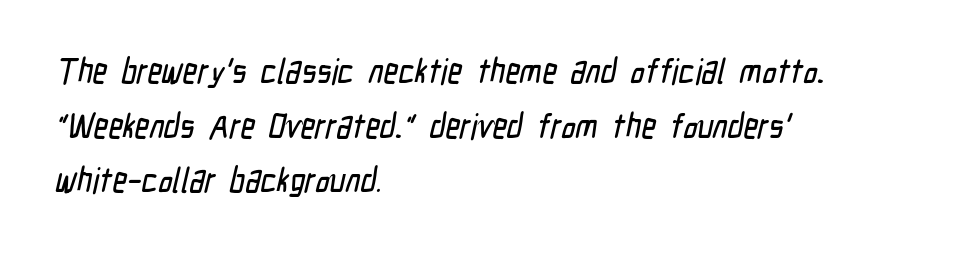
Q: Is the typeface a serif or a sans-serif typeface? A: Sans-serif.
Q: Is the text underlined? A: No.
Q: How is the paragraph aligned? A: Left-aligned.
Q: Is the spacing between letters normal or unusually wide? A: Normal.
Q: Is the spacing between lines tight, normal or loose? A: Normal.
Q: Width (condensed, normal, or wide)? A: Condensed.
Q: Stroke contrast? A: Low.
Q: x-height? A: Medium.
Q: Monospaced? A: No.
